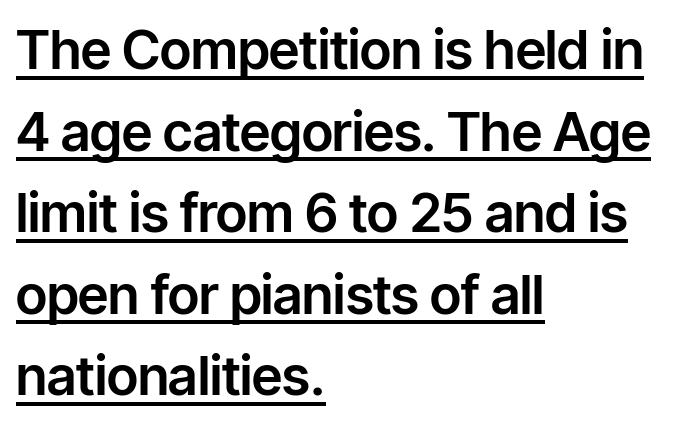
{"serif": "no", "italic": "no", "width": "normal", "stroke_contrast": "low", "x_height": "medium", "monospaced": "no", "underline": "yes", "align": "left", "line_spacing": "normal", "line_spacing_ratio": 1.51, "letter_spacing": "normal", "letter_spacing_em": 0.0, "glyph_px": 54}
